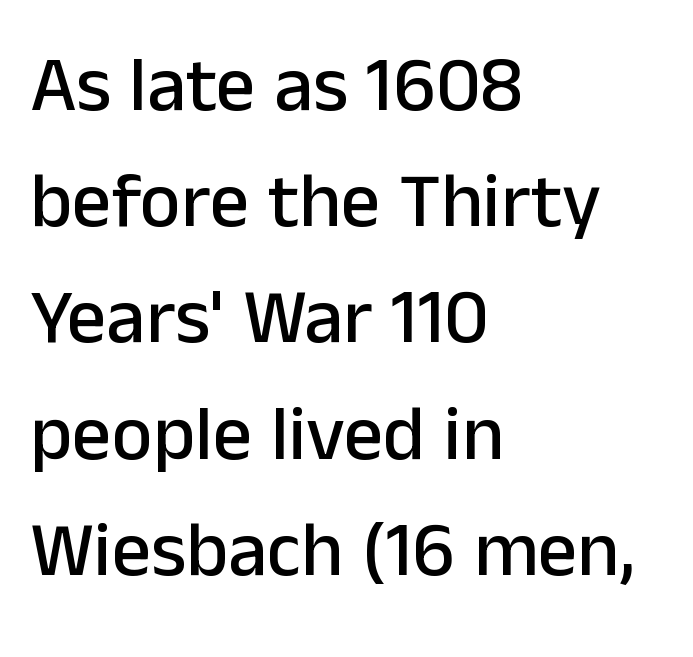
The image shows 78 px sans-serif type, upright; set left-aligned, normal line spacing (1.49x), normal letter spacing, not underlined; low stroke contrast and a medium x-height.
